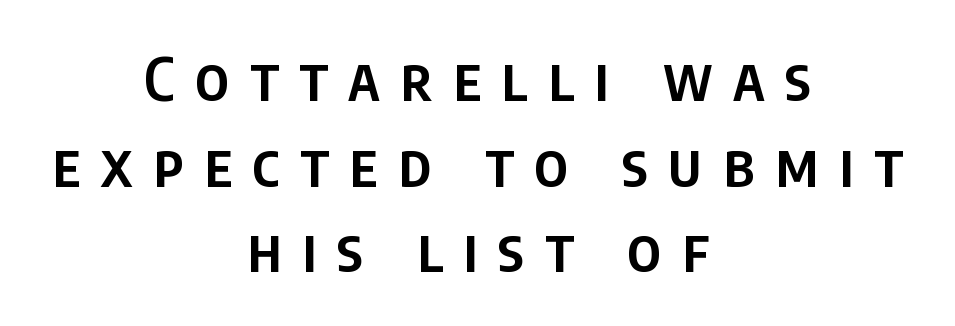
The image shows 59 px semibold, condensed sans-serif type, upright; set centered, normal line spacing (1.45x), unusually wide letter spacing (+0.35 em), not underlined; low stroke contrast and a large x-height.
